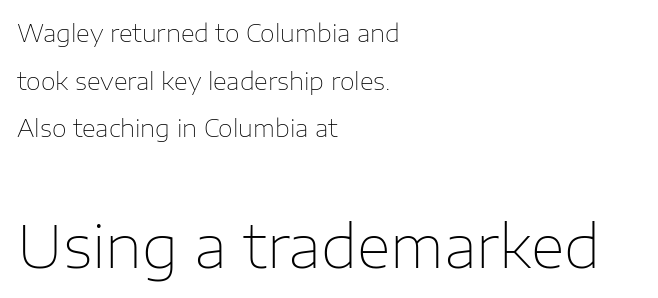
The face used here is proportionally spaced, like ordinary book or web type. Stem width sits at or under what a default text font uses. You can tell from the bare stems that sans-serif type was used. The more generous point size was reserved for the lower chunk.
